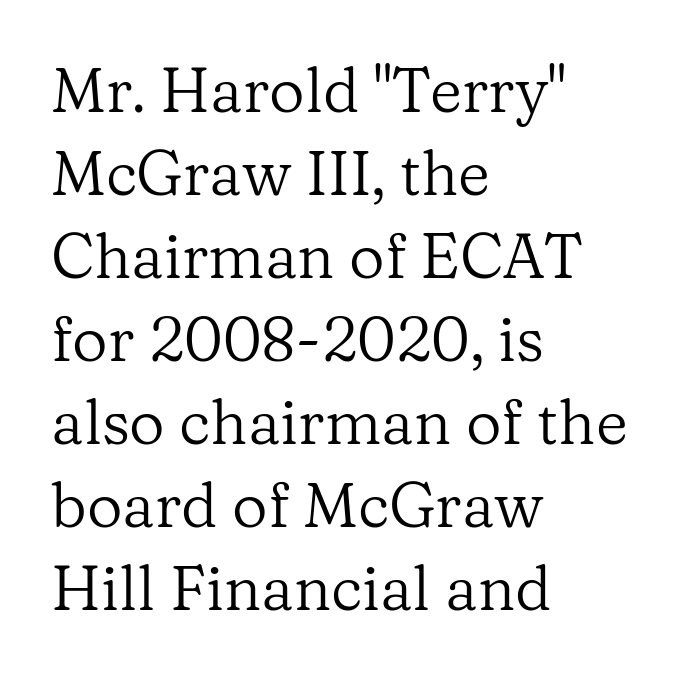
The image shows 62 px regular-weight serif type, upright; set left-aligned, normal line spacing (1.34x), normal letter spacing, not underlined; low stroke contrast and a medium x-height.
